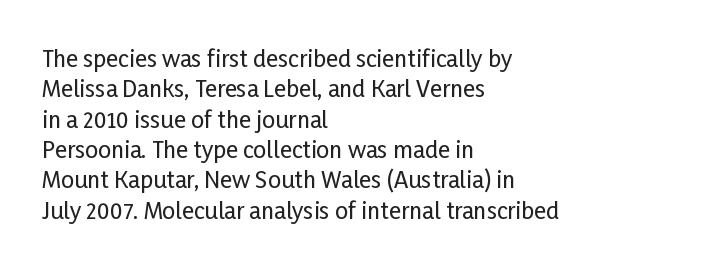
The image shows 23 px text type, upright; set left-aligned, normal line spacing (1.32x), normal letter spacing, not underlined.
